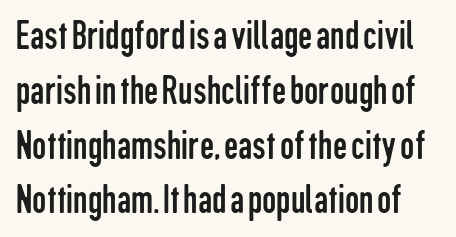
The image shows 40 px regular-weight, condensed sans-serif type, upright; set normal line spacing (1.37x), normal letter spacing, not underlined; low stroke contrast and a medium x-height.
